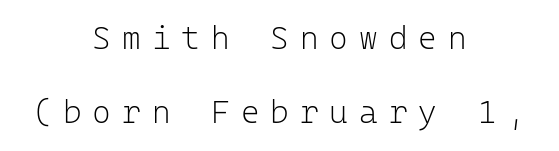
The image shows 32 px light sans-serif type, upright, monospaced; set centered, loose line spacing (2.32x), unusually wide letter spacing (+0.34 em), not underlined; low stroke contrast and a medium x-height.
